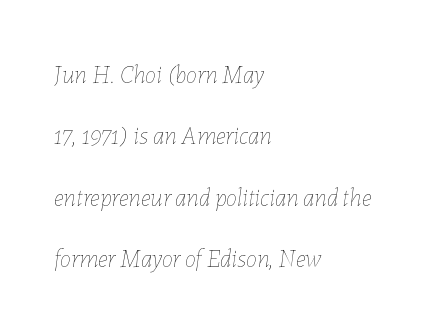
{"italic": "yes", "lean": "right", "slant_degrees": 7, "bold": "no", "underline": "no", "align": "left", "line_spacing": "loose", "line_spacing_ratio": 2.46, "letter_spacing": "normal", "letter_spacing_em": 0.0, "glyph_px": 25}
